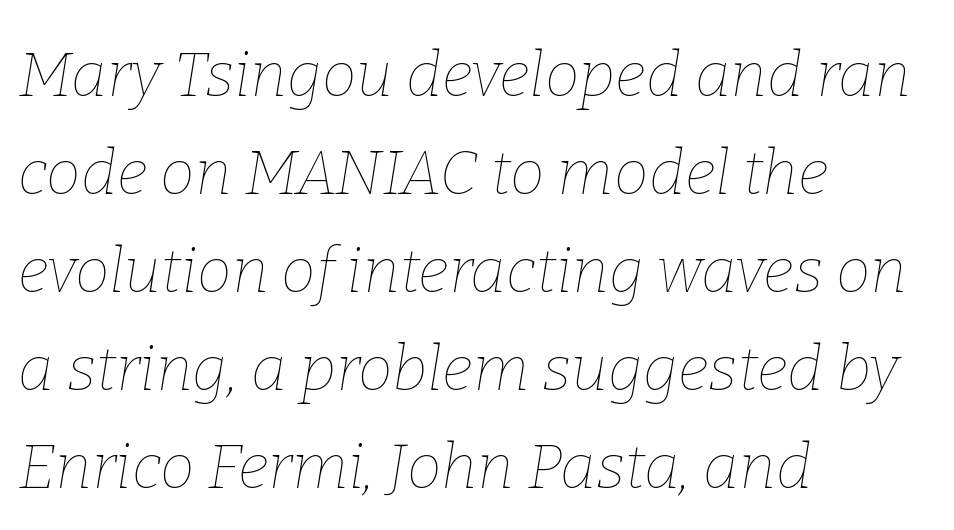
The image shows 62 px thin type, italic (leaning right); set left-aligned, normal line spacing (1.58x), normal letter spacing, not underlined; low stroke contrast and a medium x-height.
